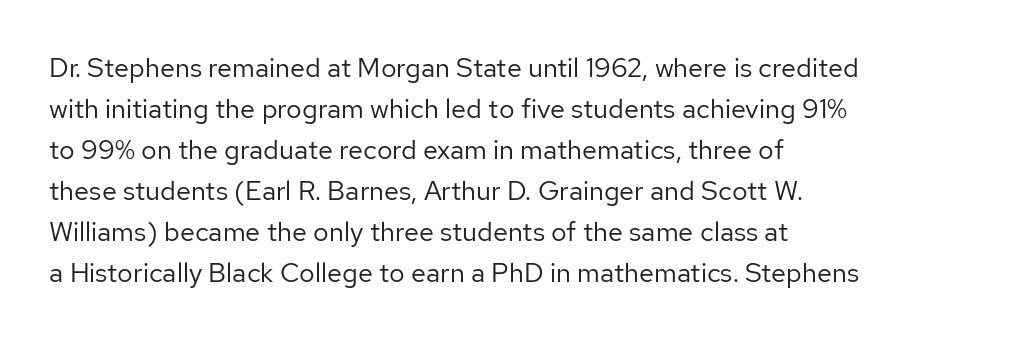
The image shows 27 px text type, upright; set left-aligned, normal line spacing (1.52x), normal letter spacing, not underlined.
